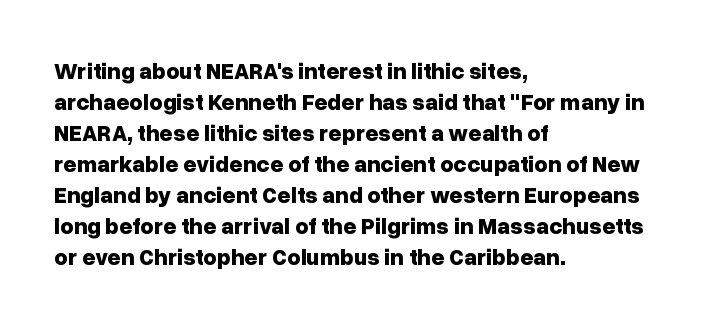
Caption: bold face, heavy strokes. Compared with typical body copy, the letter spacing here is the same. Line starts are locked; line ends wander. The axis of the letterforms is exactly vertical.
